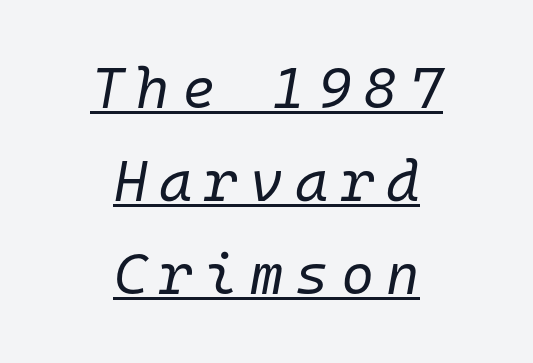
Q: Is the text bold? A: No.
Q: Is the text italic (slanted)? A: Yes, it leans right by about 10 degrees.
Q: Is the text underlined? A: Yes.
Q: How is the paragraph aligned? A: Centered.
Q: Is the spacing between letters normal or unusually wide? A: Unusually wide.
Q: Is the spacing between lines tight, normal or loose? A: Normal.
Q: Width (condensed, normal, or wide)? A: Normal.
Q: Stroke contrast? A: Low.
Q: x-height? A: Medium.
Q: Monospaced? A: Yes.
